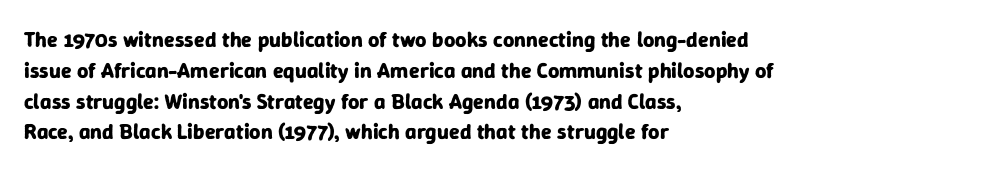
The image shows 22 px bold type, upright; set left-aligned, normal line spacing (1.4x), normal letter spacing, not underlined.
